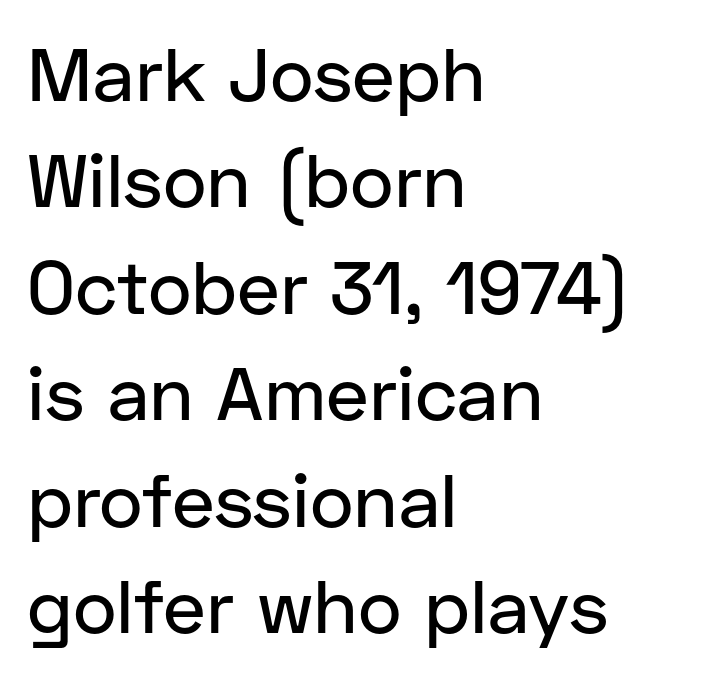
{"serif": "no", "italic": "no", "width": "normal", "stroke_contrast": "low", "x_height": "medium", "monospaced": "no", "underline": "no", "align": "left", "line_spacing": "normal", "line_spacing_ratio": 1.42, "letter_spacing": "normal", "letter_spacing_em": 0.0, "glyph_px": 75}
